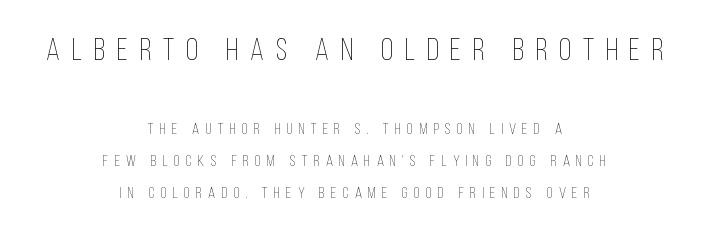
Q: Is the text bold? A: No.
Q: Is the text italic (slanted)? A: No, it is upright.
Q: Is the text underlined? A: No.
Q: How is the paragraph aligned? A: Centered.
Q: Is the spacing between letters normal or unusually wide? A: Unusually wide.
Q: Is the spacing between lines tight, normal or loose? A: Loose.
Q: Which block of text is set in a larger size, the first (top) or the second (bottom)? A: The first (top) one.
Q: Width (condensed, normal, or wide)? A: Condensed.
Q: Stroke contrast? A: Low.
Q: x-height? A: Large.
Q: Monospaced? A: No.
